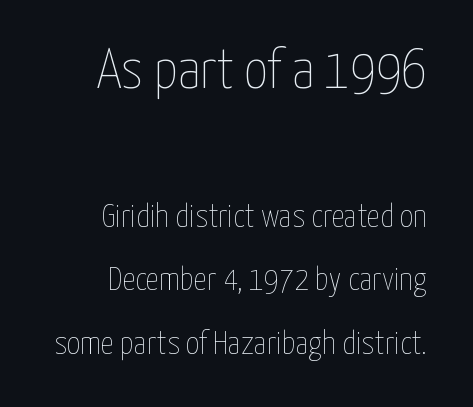
The block sitting higher on the canvas is the one with enlarged characters. The rendering keeps characters at their native spacing. Quick note: not italic, upright. Decoration check: the copy has no underline. Character widths vary here, with narrow letters taking less room than wide ones.
